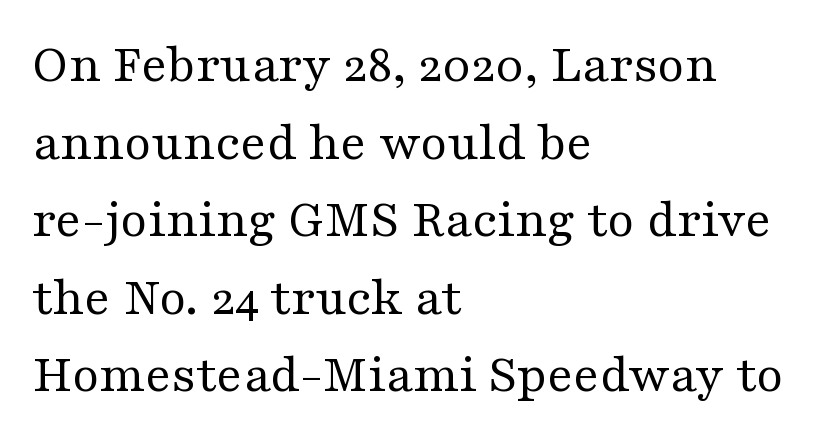
In terms of leading, this rendering sits right in the middle. The line texture is even and compact thanks to regular tracking. Looks like regular typesetting: each glyph gets only the width it needs. Line beginnings align vertically; line endings do not.
